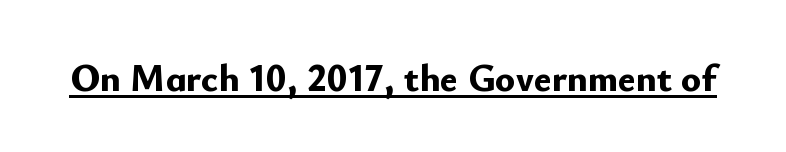
Q: Is the text bold? A: Yes.
Q: Is the text italic (slanted)? A: No, it is upright.
Q: Is the typeface a serif or a sans-serif typeface? A: Sans-serif.
Q: Is the text underlined? A: Yes.
Q: Is the spacing between letters normal or unusually wide? A: Normal.
Q: Width (condensed, normal, or wide)? A: Normal.
Q: Stroke contrast? A: Low.
Q: x-height? A: Small.
Q: Monospaced? A: No.
